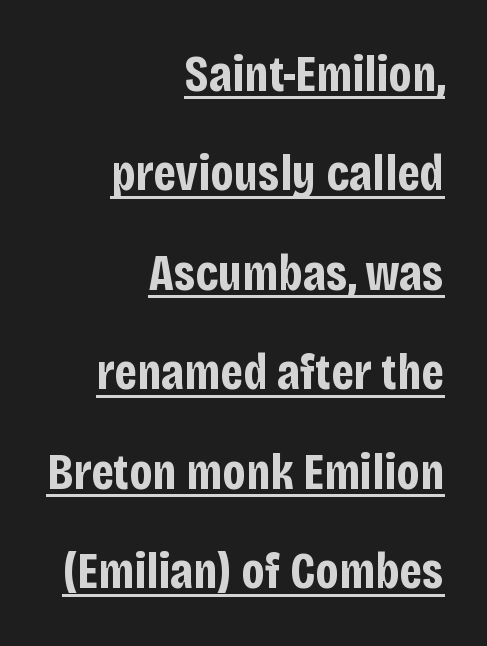
Note: no serifs on the glyphs. The letters advance in unequal steps, a hallmark of proportional type. A student would call this right alignment; a typographer would say flush right, rag left. Students, observe the line beneath the letters — that is underlining. On the weight axis this lands at bold, roughly 700. Honestly, the letter spacing is just normal — you wouldn't notice it.
